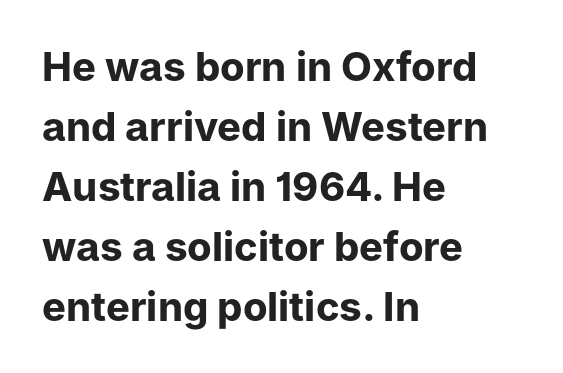
Q: Is the text bold? A: Yes.
Q: Is the text italic (slanted)? A: No, it is upright.
Q: Is the typeface a serif or a sans-serif typeface? A: Sans-serif.
Q: Is the text underlined? A: No.
Q: How is the paragraph aligned? A: Left-aligned.
Q: Is the spacing between letters normal or unusually wide? A: Normal.
Q: Is the spacing between lines tight, normal or loose? A: Normal.
Q: Width (condensed, normal, or wide)? A: Normal.
Q: Stroke contrast? A: Low.
Q: x-height? A: Medium.
Q: Monospaced? A: No.
